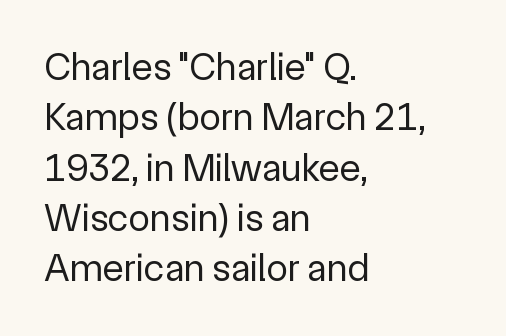
This reads as an unemphasized weight, regular at the heaviest. The setting favours the left margin, as ordinary paragraphs usually do. Does the leading feel generous? No, just average. The type family on display is of the sans-serif kind. How are the letters spaced? Ordinarily, with no added tracking.
